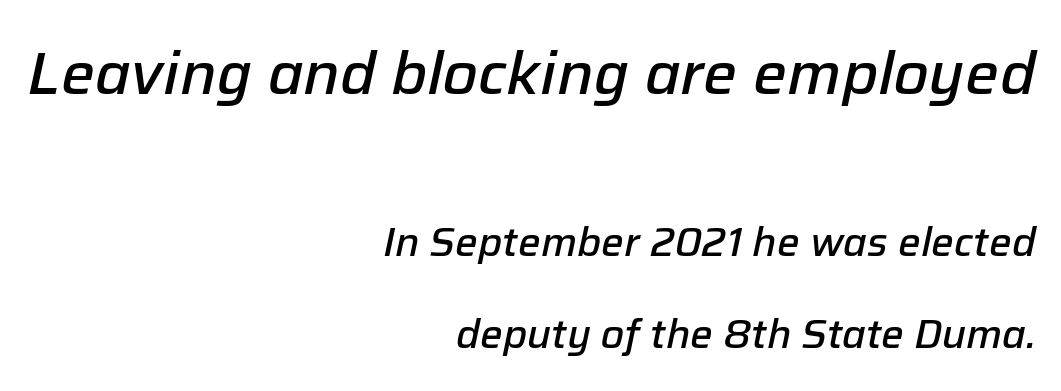
Q: Is the text bold? A: Semi-bold.
Q: Is the text italic (slanted)? A: Yes, it leans right by about 12 degrees.
Q: Is the text underlined? A: No.
Q: How is the paragraph aligned? A: Right-aligned.
Q: Is the spacing between letters normal or unusually wide? A: Normal.
Q: Is the spacing between lines tight, normal or loose? A: Loose.
Q: Which block of text is set in a larger size, the first (top) or the second (bottom)? A: The first (top) one.
Q: Width (condensed, normal, or wide)? A: Normal.
Q: Stroke contrast? A: Low.
Q: x-height? A: Medium.
Q: Monospaced? A: No.
